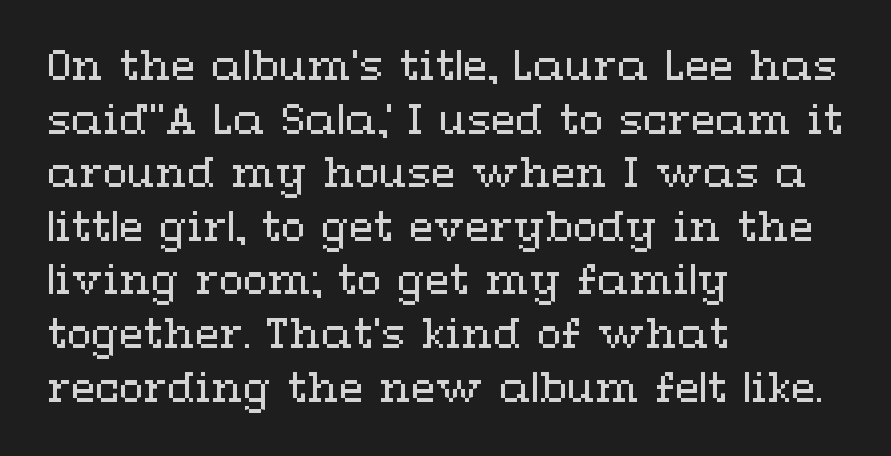
The image shows 40 px regular-weight, wide type, upright; set left-aligned, normal line spacing (1.34x), normal letter spacing, not underlined; medium stroke contrast and a medium x-height.
